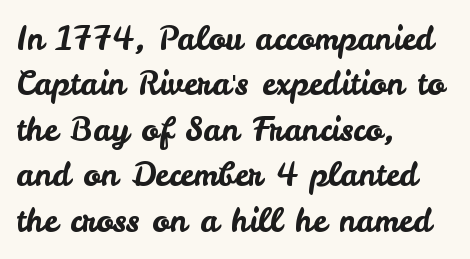
If you measured baseline to baseline, you'd find a middling distance. Short note: letters normally spaced. Varying glyph widths throughout — classic text-font behaviour.
